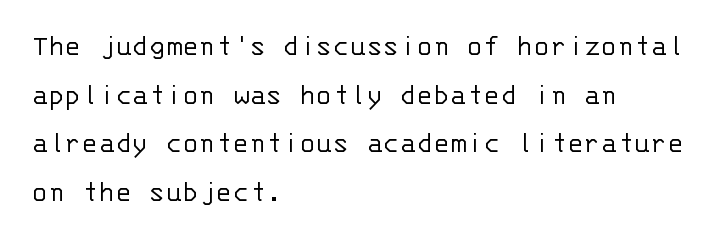
{"serif": "no", "italic": "no", "bold": "no", "weight": "light", "width": "normal", "stroke_contrast": "low", "x_height": "large", "monospaced": "yes", "underline": "no", "align": "left", "line_spacing": "normal", "line_spacing_ratio": 1.57, "letter_spacing": "normal", "letter_spacing_em": 0.0, "glyph_px": 31}
